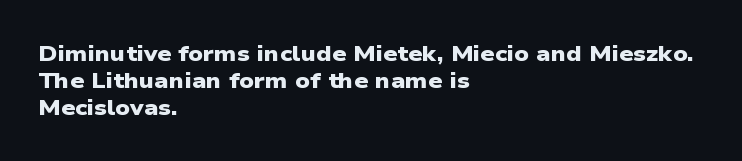
Here the glyphs are tracked normally, forming tight word shapes. The space beneath each line is pristine and unruled. This sample is left-justified, so line endings fall wherever the words run out. Each glyph is drawn with heavy, bold strokes.
